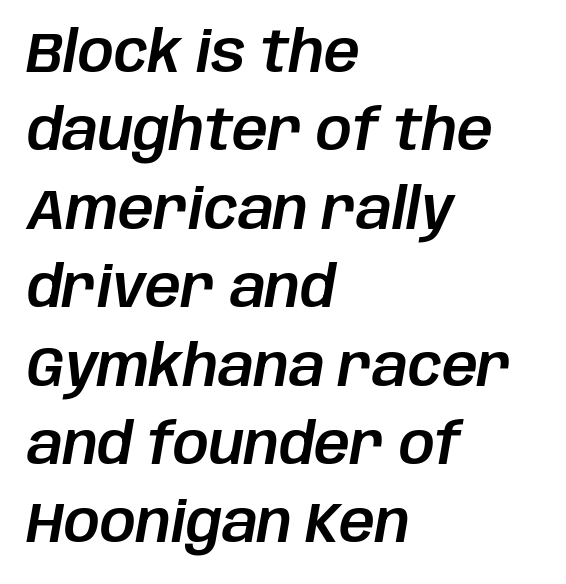
{"italic": "yes", "lean": "right", "slant_degrees": 10, "width": "normal", "stroke_contrast": "low", "x_height": "large", "monospaced": "no", "underline": "no", "align": "left", "line_spacing": "normal", "line_spacing_ratio": 1.4, "letter_spacing": "normal", "letter_spacing_em": 0.0, "glyph_px": 56}
